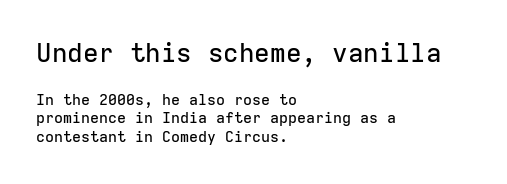
Q: Is the text italic (slanted)? A: No, it is upright.
Q: Is the text underlined? A: No.
Q: How is the paragraph aligned? A: Left-aligned.
Q: Is the spacing between letters normal or unusually wide? A: Normal.
Q: Is the spacing between lines tight, normal or loose? A: Normal.
Q: Which block of text is set in a larger size, the first (top) or the second (bottom)? A: The first (top) one.
